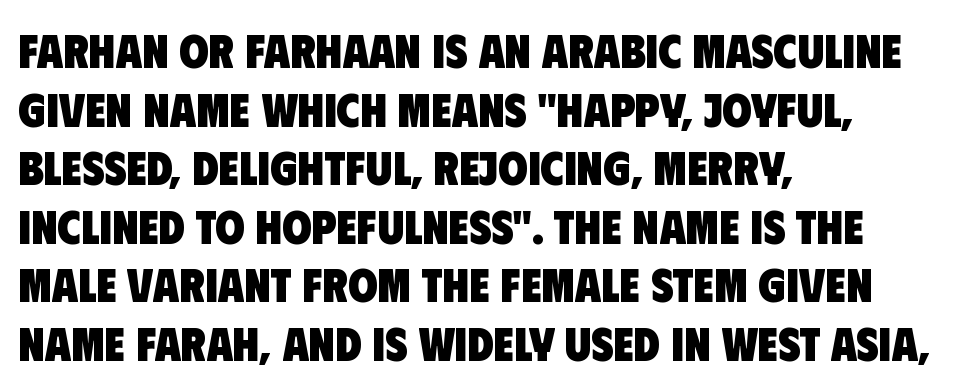
Glance below the letters and you will spot only blank space. The rendering shows plain stroke endings on the letterforms — a sans-serif design. Notice how thick the strokes are: this is what a full bold looks like. Spacing between characters is what you'd get straight out of the box. The passage is arranged the way most books set body copy — flush left. The face used here is proportionally spaced, like ordinary book or web type.
